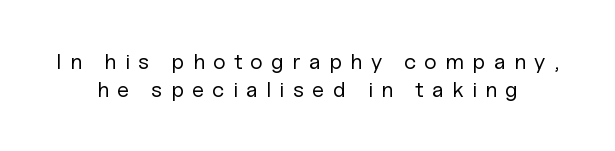
The letters stand upright; this is a roman face. The gap between lines stays unmarked. This block has exactly the height ordinary leading produces. The tracking reads as deliberately expanded to a designer's eye. The face looks like a standard text weight, possibly lighter.
